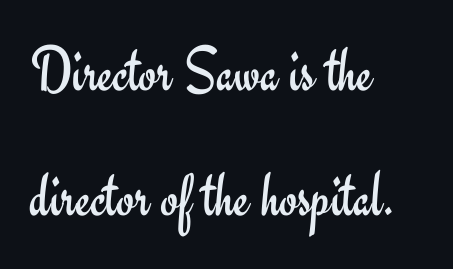
The ragged edge is on the right, which tells us the setting is flush left. No heavy texture on the line: the type isn't bold. The string is rendered with underlining switched off. The space between consecutive lines is lavish.
